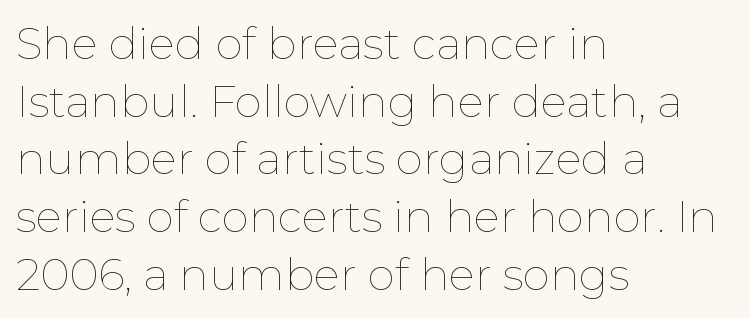
Q: Is the text bold? A: No.
Q: Is the text italic (slanted)? A: No, it is upright.
Q: Is the text underlined? A: No.
Q: How is the paragraph aligned? A: Left-aligned.
Q: Is the spacing between letters normal or unusually wide? A: Normal.
Q: Is the spacing between lines tight, normal or loose? A: Normal.
Q: Width (condensed, normal, or wide)? A: Normal.
Q: Stroke contrast? A: Low.
Q: x-height? A: Medium.
Q: Monospaced? A: No.
